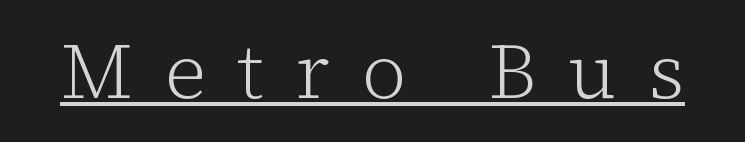
Q: Is the text bold? A: No.
Q: Is the text italic (slanted)? A: No, it is upright.
Q: Is the typeface a serif or a sans-serif typeface? A: Serif.
Q: Is the text underlined? A: Yes.
Q: Is the spacing between letters normal or unusually wide? A: Unusually wide.
Q: Width (condensed, normal, or wide)? A: Normal.
Q: Stroke contrast? A: Low.
Q: x-height? A: Medium.
Q: Monospaced? A: No.
